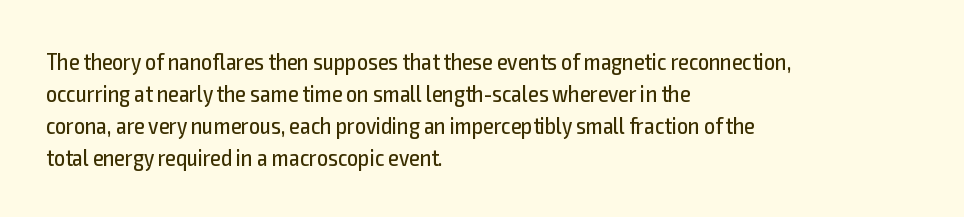
The image shows 24 px text type, upright; set left-aligned, normal line spacing (1.33x), normal letter spacing, not underlined.
